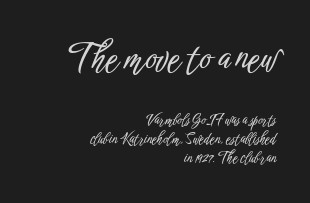
Nobody drew a line under any word here. Where is the straight margin? On the right. You get the large type first, then a drop to smaller type. The line-height multiplier appears to be the usual default. Character widths vary here, with narrow letters taking less room than wide ones.
